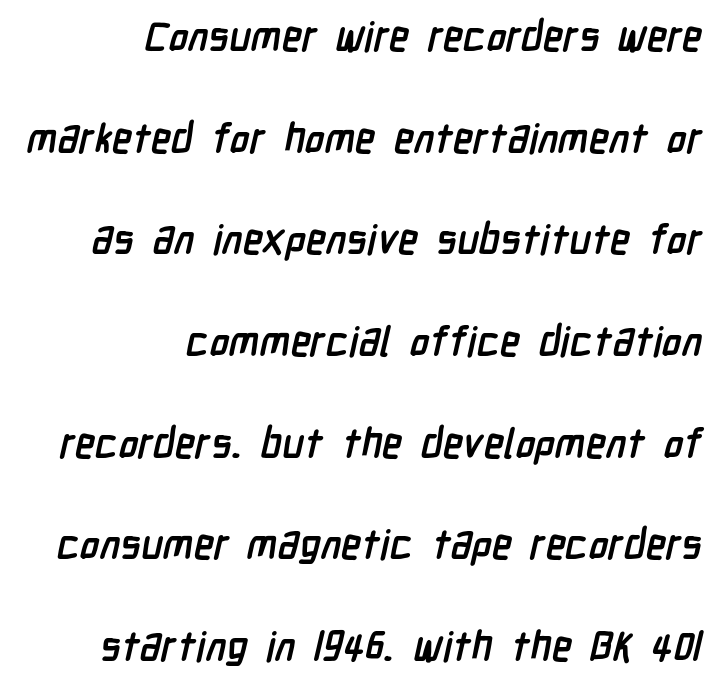
Q: Is the text bold? A: Yes.
Q: Is the typeface a serif or a sans-serif typeface? A: Sans-serif.
Q: Is the text underlined? A: No.
Q: How is the paragraph aligned? A: Right-aligned.
Q: Is the spacing between letters normal or unusually wide? A: Normal.
Q: Is the spacing between lines tight, normal or loose? A: Loose.
Q: Width (condensed, normal, or wide)? A: Condensed.
Q: Stroke contrast? A: Low.
Q: x-height? A: Medium.
Q: Monospaced? A: No.
